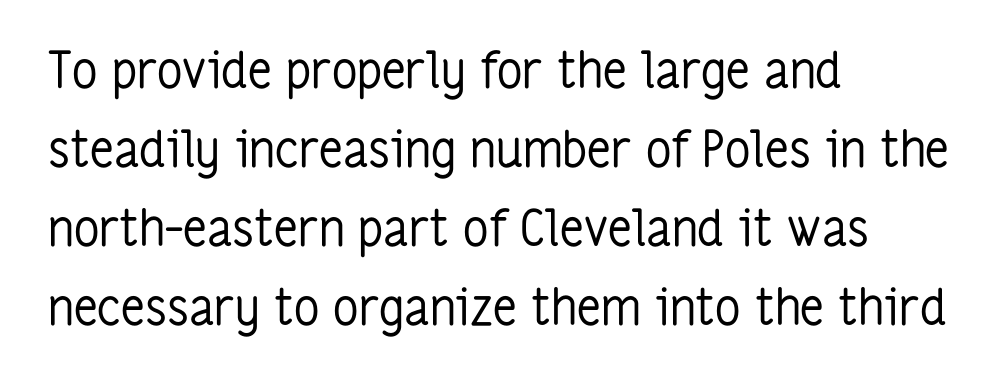
Heft: none added — not bold. You could not count columns in this text — the font is proportionally spaced. Unlike a traditional serif, this face leaves its strokes unadorned. These lines were composed using upright roman letters.
